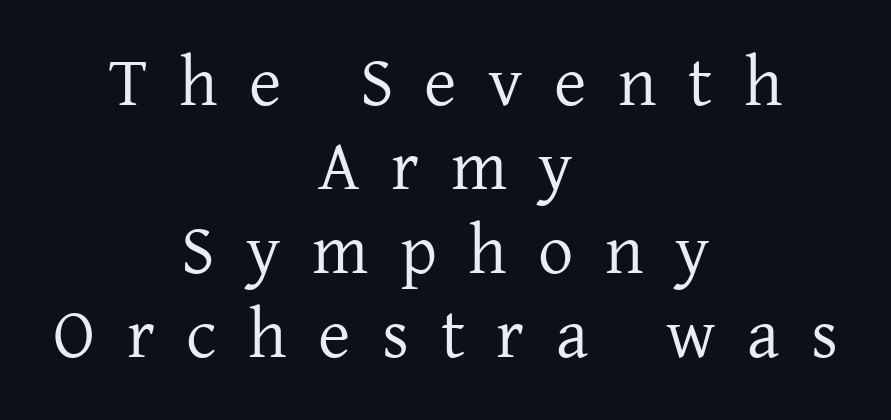
The image shows 70 px regular-weight serif type, upright; set centered, line spacing 1.2x, unusually wide letter spacing (+0.45 em), not underlined; low stroke contrast and a medium x-height.
